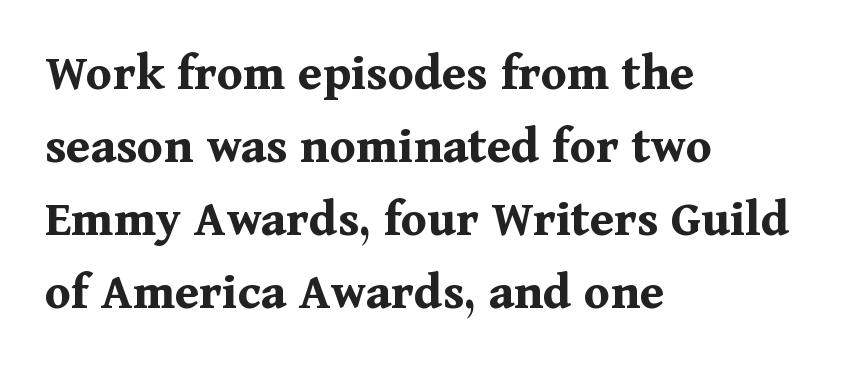
{"serif": "yes", "italic": "no", "bold": "yes", "weight": "bold", "width": "normal", "stroke_contrast": "medium", "x_height": "medium", "monospaced": "no", "underline": "no", "align": "left", "line_spacing": "normal", "line_spacing_ratio": 1.38, "letter_spacing": "normal", "letter_spacing_em": 0.0, "glyph_px": 53}
